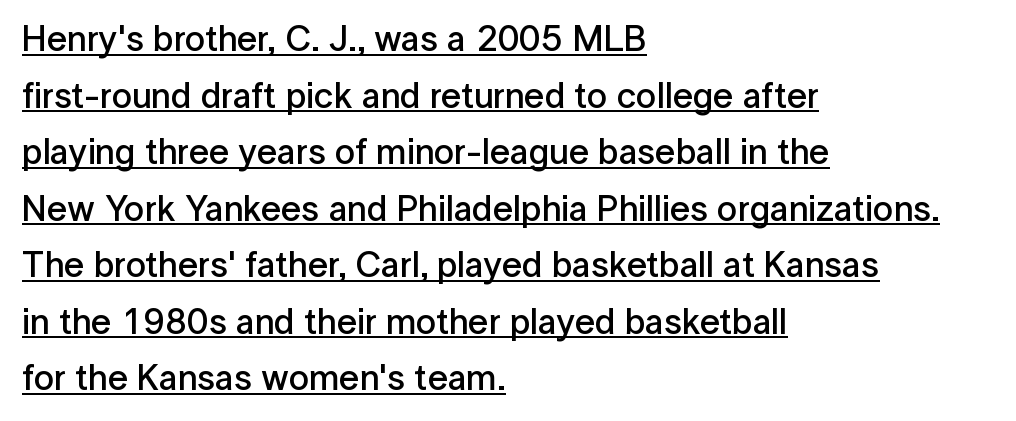
Firm but not heavy-handed strokes: this text is semibold. A typesetter would call this proportional, since set widths differ per character. The text was rendered using a sans face with plain stroke endings. The letters sit at their default tracking, neither squeezed nor spread. Leftover space on each line is placed entirely after the last word.
